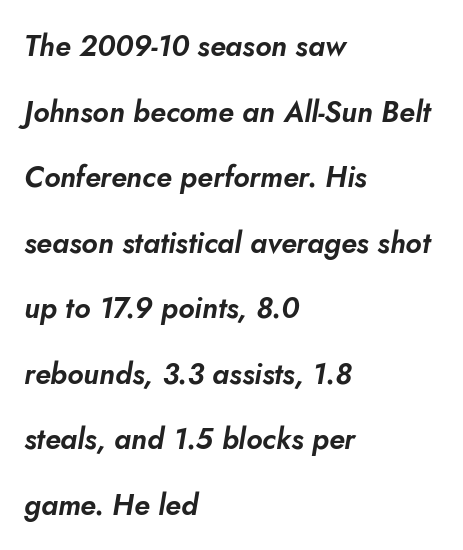
{"italic": "yes", "lean": "right", "slant_degrees": 10, "width": "normal", "stroke_contrast": "low", "x_height": "small", "monospaced": "no", "underline": "no", "align": "left", "line_spacing": "loose", "line_spacing_ratio": 2.26, "letter_spacing": "normal", "letter_spacing_em": 0.0, "glyph_px": 29}
